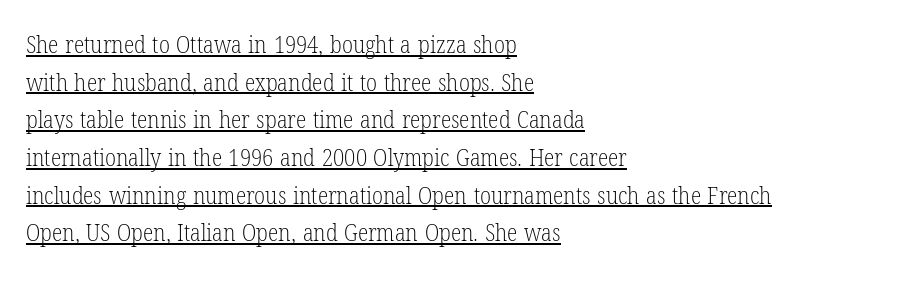
These lines stack with their left ends in a neat column. Italic: no, the glyphs are upright roman. Regular leading. The string is rendered with underlining switched on. The characters are drawn with everyday or finer stroke widths.
